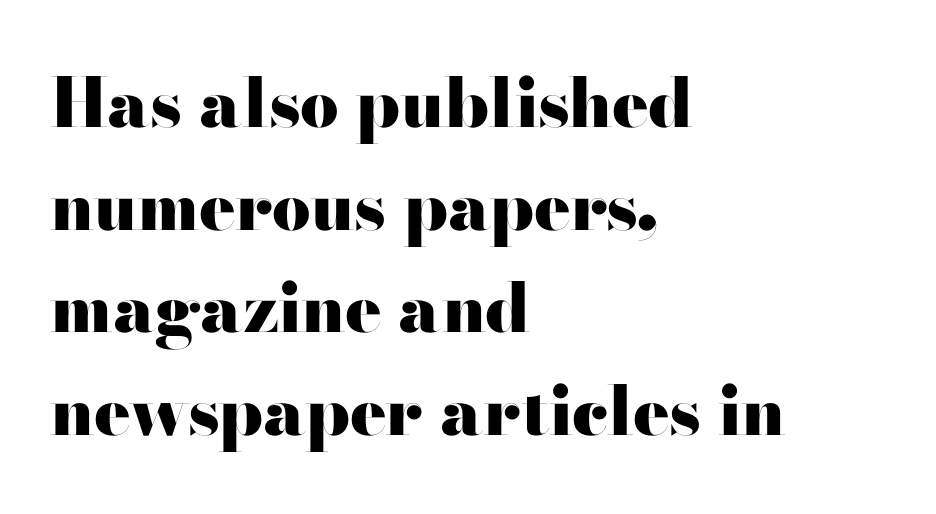
The image shows 68 px heavy, wide sans-serif type, upright; set left-aligned, normal line spacing (1.51x), normal letter spacing, not underlined; high stroke contrast and a small x-height.
